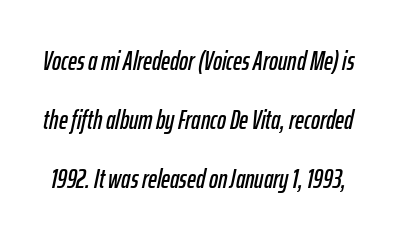
The baseline area is clear. Slanted lettering throughout. Leading: increased. In terms of letterspacing, this is plain default setting.
